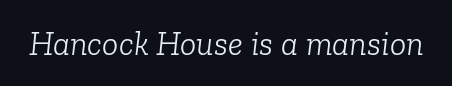
Proportional: the letters do not fall into vertical columns. Slanted lettering throughout. A serif font was chosen for this passage. The typeface has the unassuming heft of standard copy or less. Letters rest on an invisible, unmarked baseline. The tracking reads as untouched default to a designer's eye.
